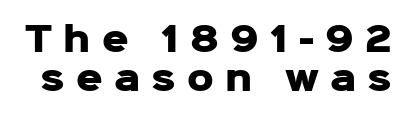
Q: Is the text bold? A: Yes.
Q: Is the text italic (slanted)? A: No, it is upright.
Q: Is the typeface a serif or a sans-serif typeface? A: Sans-serif.
Q: Is the text underlined? A: No.
Q: Is the spacing between letters normal or unusually wide? A: Unusually wide.
Q: Width (condensed, normal, or wide)? A: Normal.
Q: Stroke contrast? A: Low.
Q: x-height? A: Medium.
Q: Monospaced? A: No.
